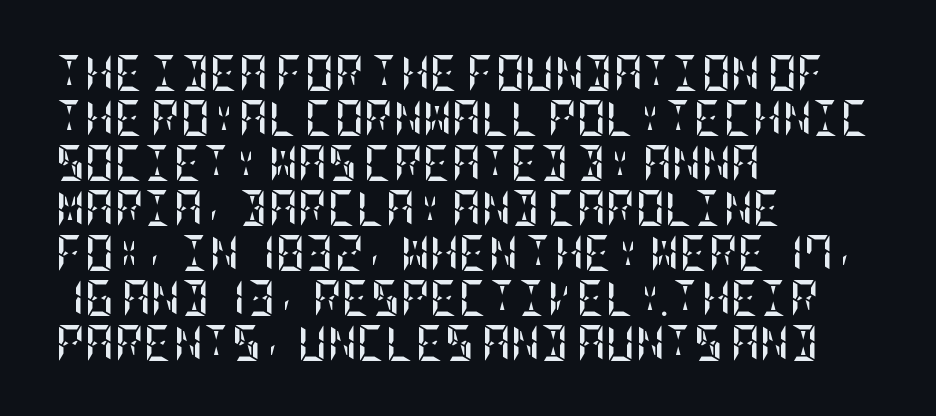
Q: Is the text bold? A: Yes.
Q: Is the text italic (slanted)? A: No, it is upright.
Q: Is the text underlined? A: No.
Q: How is the paragraph aligned? A: Left-aligned.
Q: Is the spacing between letters normal or unusually wide? A: Normal.
Q: Is the spacing between lines tight, normal or loose? A: Normal.
Q: Width (condensed, normal, or wide)? A: Condensed.
Q: Stroke contrast? A: Low.
Q: x-height? A: Large.
